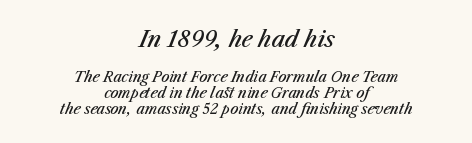
When letters slant like this, we call the style italic. Unmarked baselines from the first word to the last. If you measured baseline to baseline, you'd find a short distance. Each line is balanced around a shared central axis.
